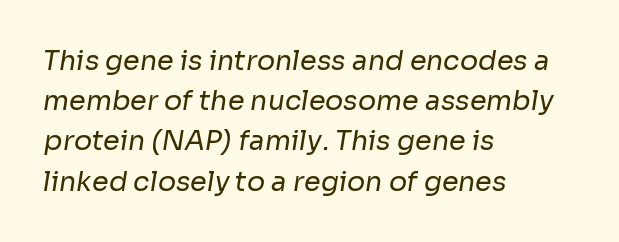
{"bold": "no", "underline": "no", "align": "left", "line_spacing": "normal", "line_spacing_ratio": 1.49, "letter_spacing": "normal", "letter_spacing_em": 0.0, "glyph_px": 27}
